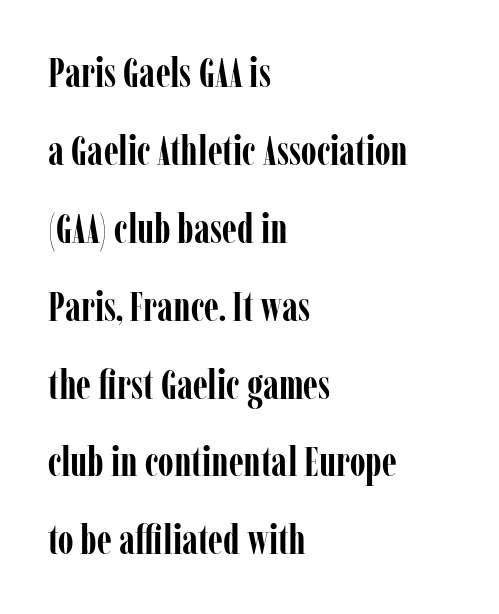
{"serif": "yes", "italic": "no", "bold": "yes", "weight": "semibold", "width": "condensed", "stroke_contrast": "low", "x_height": "medium", "monospaced": "no", "underline": "no", "align": "left", "line_spacing": "loose", "line_spacing_ratio": 1.9, "letter_spacing": "normal", "letter_spacing_em": 0.0, "glyph_px": 41}
